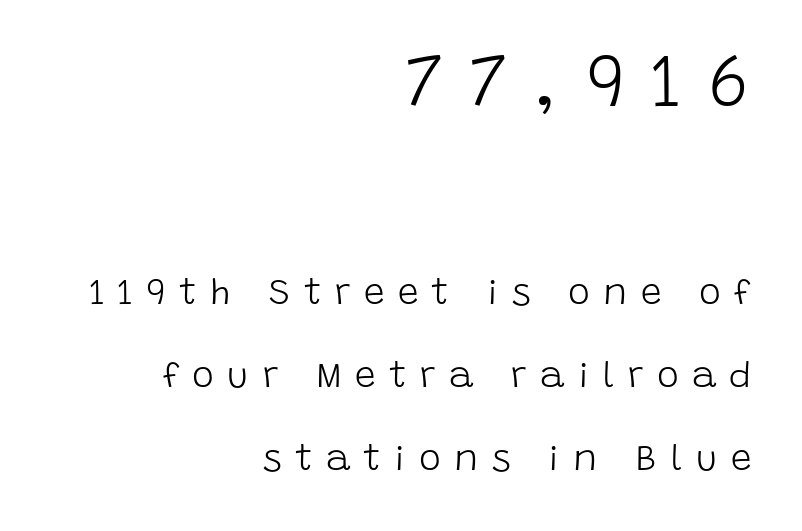
The image shows 74 px light sans-serif type, upright; set right-aligned, loose line spacing (2.24x), unusually wide letter spacing (+0.36 em), not underlined; the first (top) block is 2.0x larger; low stroke contrast and a large x-height.
